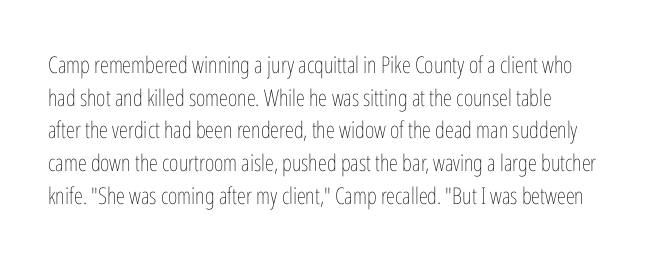
This reads as an unemphasized weight, regular at the heaviest. Honestly, there is no underline to notice here at all. The type is set solid horizontally, with unmodified tracking. If you measured baseline to baseline, you'd find a middling distance.
